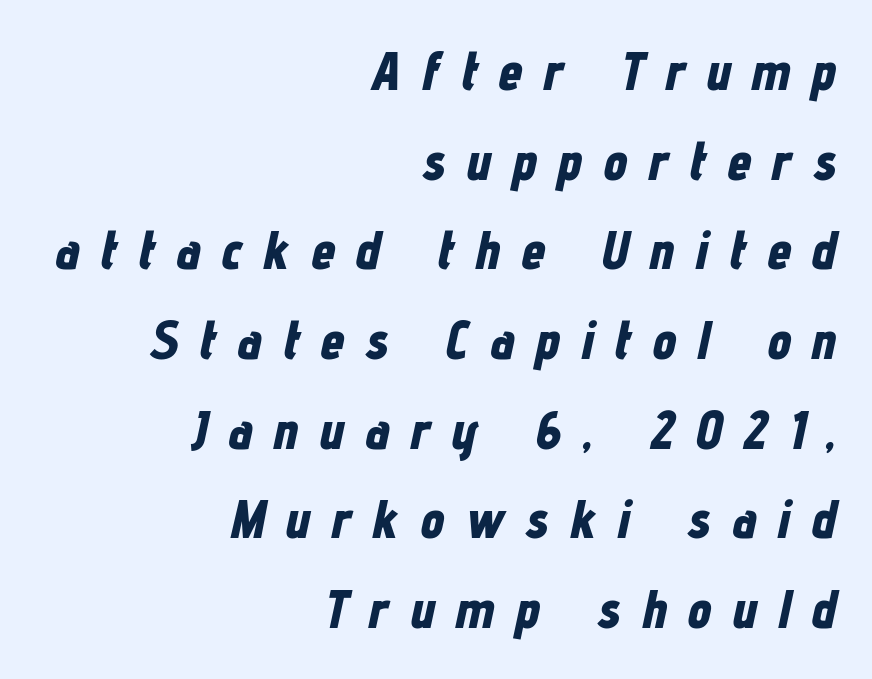
Q: Is the text bold? A: Yes.
Q: Is the text italic (slanted)? A: Yes, it leans right by about 12 degrees.
Q: Is the text underlined? A: No.
Q: How is the paragraph aligned? A: Right-aligned.
Q: Is the spacing between letters normal or unusually wide? A: Unusually wide.
Q: Is the spacing between lines tight, normal or loose? A: Normal.
Q: Width (condensed, normal, or wide)? A: Condensed.
Q: Stroke contrast? A: Low.
Q: x-height? A: Medium.
Q: Monospaced? A: No.
